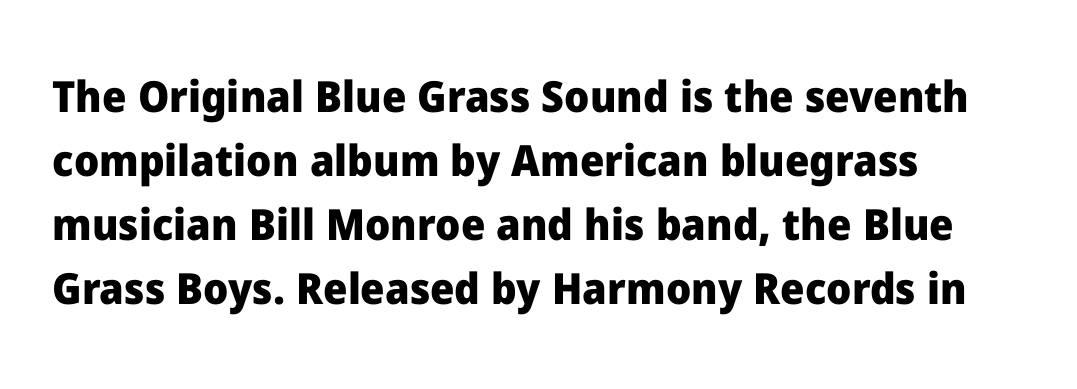
Q: Is the text bold? A: Yes.
Q: Is the text italic (slanted)? A: No, it is upright.
Q: Is the typeface a serif or a sans-serif typeface? A: Sans-serif.
Q: Is the text underlined? A: No.
Q: How is the paragraph aligned? A: Left-aligned.
Q: Is the spacing between letters normal or unusually wide? A: Normal.
Q: Is the spacing between lines tight, normal or loose? A: Normal.
Q: Width (condensed, normal, or wide)? A: Normal.
Q: Stroke contrast? A: Low.
Q: x-height? A: Medium.
Q: Monospaced? A: No.
